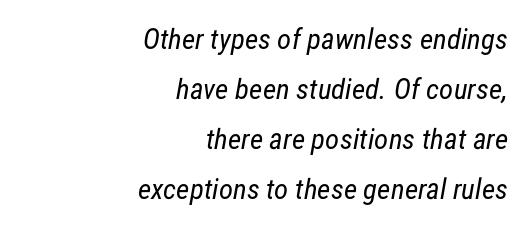
Q: Is the text bold? A: No.
Q: Is the typeface a serif or a sans-serif typeface? A: Sans-serif.
Q: Is the text underlined? A: No.
Q: How is the paragraph aligned? A: Right-aligned.
Q: Is the spacing between letters normal or unusually wide? A: Normal.
Q: Width (condensed, normal, or wide)? A: Condensed.
Q: Stroke contrast? A: Low.
Q: x-height? A: Medium.
Q: Monospaced? A: No.
